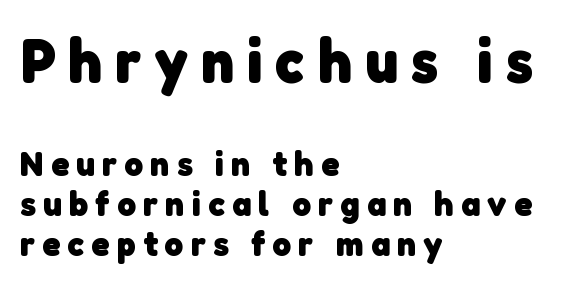
The image shows 63 px heavy sans-serif type; set left-aligned, tight line spacing (1.11x), unusually wide letter spacing (+0.2 em), not underlined; the first (top) block is 1.75x larger; low stroke contrast and a medium x-height.
